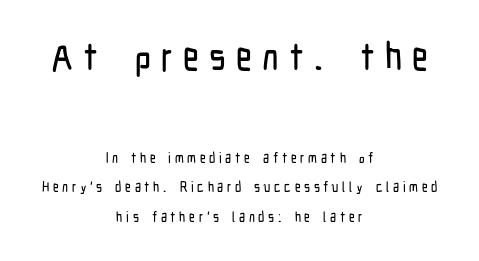
Q: Is the text italic (slanted)? A: No, it is upright.
Q: Is the typeface a serif or a sans-serif typeface? A: Sans-serif.
Q: Is the text underlined? A: No.
Q: How is the paragraph aligned? A: Centered.
Q: Is the spacing between letters normal or unusually wide? A: Unusually wide.
Q: Is the spacing between lines tight, normal or loose? A: Loose.
Q: Which block of text is set in a larger size, the first (top) or the second (bottom)? A: The first (top) one.
Q: Width (condensed, normal, or wide)? A: Condensed.
Q: Stroke contrast? A: Low.
Q: x-height? A: Medium.
Q: Monospaced? A: No.
